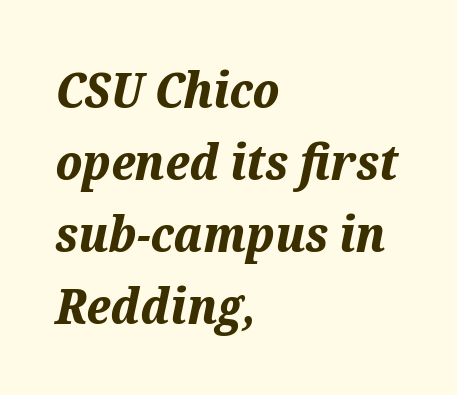
The image shows 49 px bold type, italic (leaning right); set left-aligned, normal line spacing (1.47x), normal letter spacing, not underlined; medium stroke contrast and a medium x-height.
